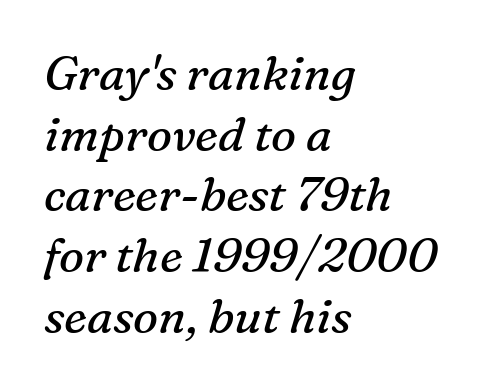
{"serif": "yes", "italic": "yes", "lean": "right", "slant_degrees": 16, "bold": "no", "weight": "regular", "width": "normal", "stroke_contrast": "medium", "x_height": "medium", "monospaced": "no", "underline": "no", "align": "left", "line_spacing": "normal", "line_spacing_ratio": 1.29, "letter_spacing": "normal", "letter_spacing_em": 0.0, "glyph_px": 47}
